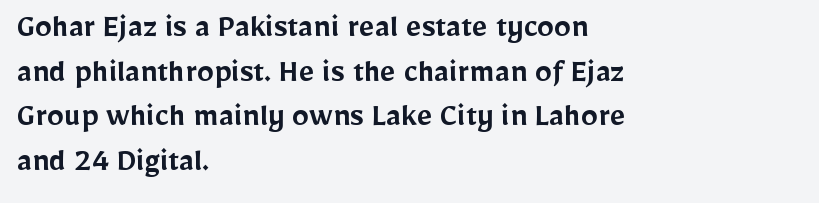
The image shows 34 px semibold sans-serif type, upright; set left-aligned, normal line spacing (1.31x), normal letter spacing, not underlined; low stroke contrast and a medium x-height.
